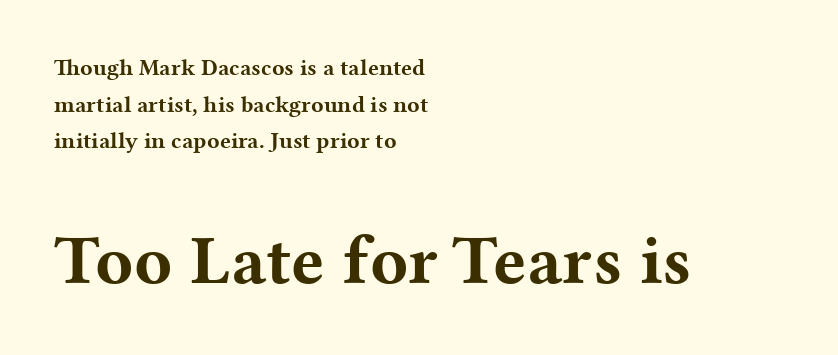
The image shows 70 px bold, wide serif type, upright; set left-aligned, normal line spacing (1.59x), normal letter spacing, not underlined; the second (bottom) block is 3.04x larger; medium stroke contrast and a medium x-height.
